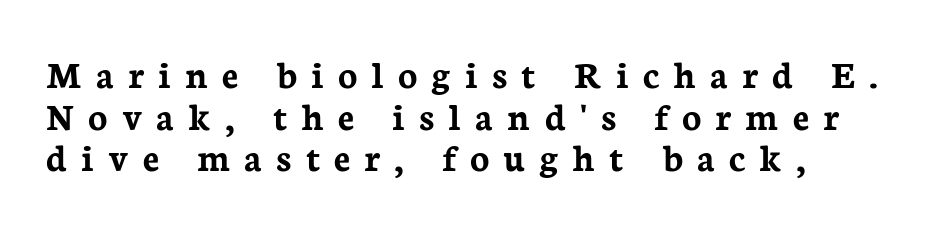
Q: Is the text bold? A: Yes.
Q: Is the text italic (slanted)? A: No, it is upright.
Q: Is the typeface a serif or a sans-serif typeface? A: Serif.
Q: Is the text underlined? A: No.
Q: Is the spacing between letters normal or unusually wide? A: Unusually wide.
Q: Is the spacing between lines tight, normal or loose? A: Tight.
Q: Width (condensed, normal, or wide)? A: Normal.
Q: Stroke contrast? A: Low.
Q: x-height? A: Medium.
Q: Monospaced? A: No.
